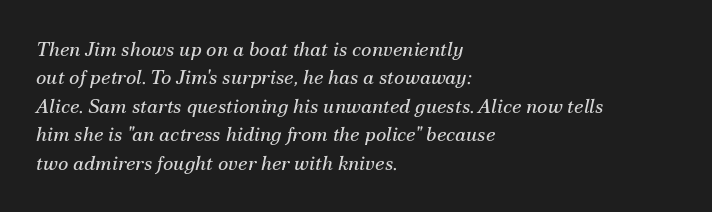
{"italic": "yes", "lean": "right", "slant_degrees": 12, "bold": "no", "underline": "no", "align": "left", "line_spacing": "normal", "line_spacing_ratio": 1.42, "letter_spacing": "normal", "letter_spacing_em": 0.0, "glyph_px": 20}
